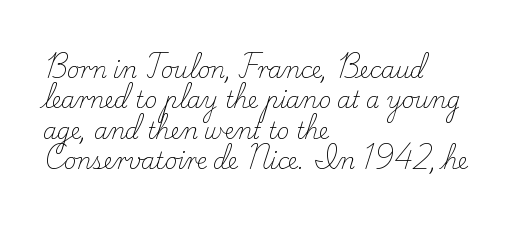
Q: Is the text bold? A: No.
Q: Is the text italic (slanted)? A: Yes.
Q: Is the text underlined? A: No.
Q: How is the paragraph aligned? A: Left-aligned.
Q: Is the spacing between letters normal or unusually wide? A: Normal.
Q: Is the spacing between lines tight, normal or loose? A: Normal.
